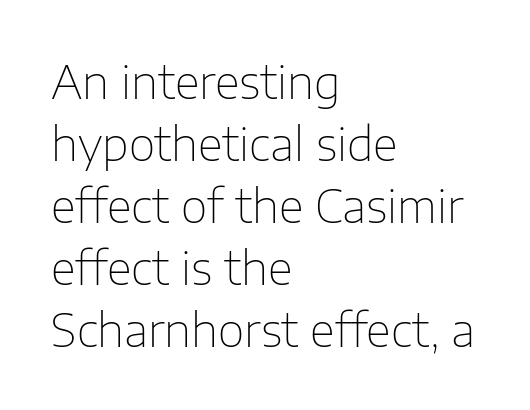
Compared with a typical body face, this is equally light or lighter still. Leftover space on each line is placed entirely after the last word. The letters advance in unequal steps, a hallmark of proportional type. The designer left line spacing at the default.
